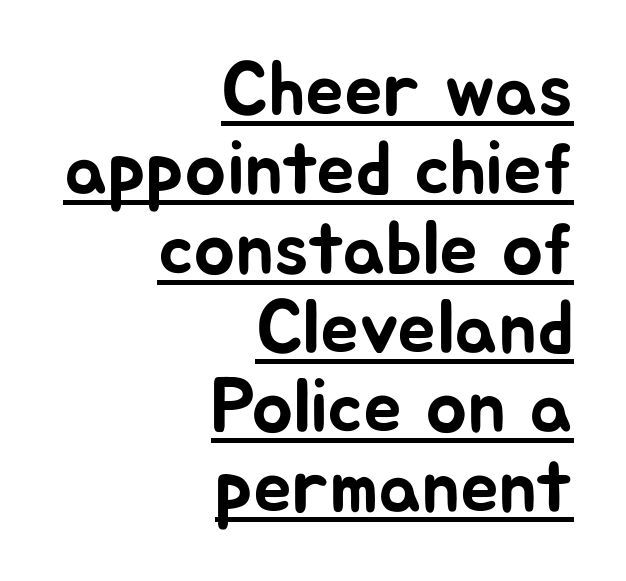
The image shows 77 px sans-serif type, upright; set right-aligned, tight line spacing (1.03x), normal letter spacing, underlined; low stroke contrast and a medium x-height.
